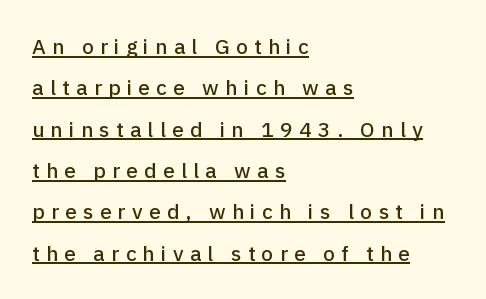
The image shows 21 px text type, upright; set left-aligned, loose line spacing (1.97x), unusually wide letter spacing (+0.3 em), underlined.
